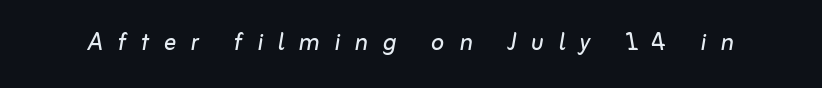
Q: Is the text bold? A: No.
Q: Is the text italic (slanted)? A: Yes, it leans right by about 10 degrees.
Q: Is the text underlined? A: No.
Q: Is the spacing between letters normal or unusually wide? A: Unusually wide.
Q: Width (condensed, normal, or wide)? A: Normal.
Q: Stroke contrast? A: Low.
Q: x-height? A: Medium.
Q: Monospaced? A: No.
